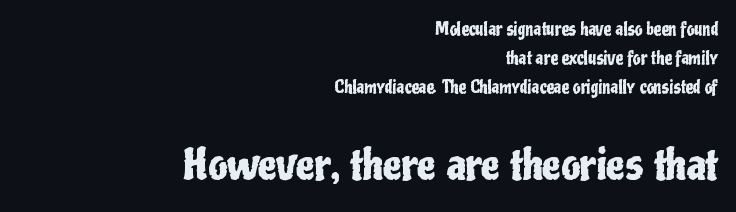
The image shows 42 px condensed sans-serif type, upright; set right-aligned, normal line spacing (1.7x), normal letter spacing, not underlined; the second (bottom) block is 2.47x larger; low stroke contrast and a medium x-height.
